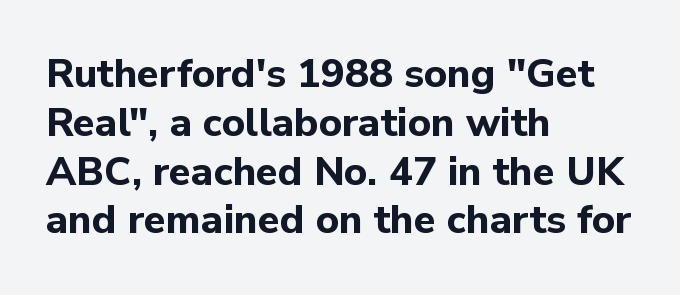
The image shows 40 px bold sans-serif type, upright; set left-aligned, line spacing 1.22x, normal letter spacing, not underlined; low stroke contrast and a medium x-height.
